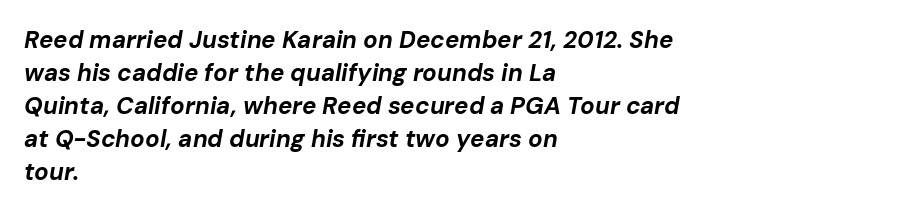
Nobody touched the tracking dial on this one. Does the lettering tilt? It does — this is italic. Which margin do the lines hug? The left one — the right edge is uneven. A clean baseline with only descenders dipping below it.
